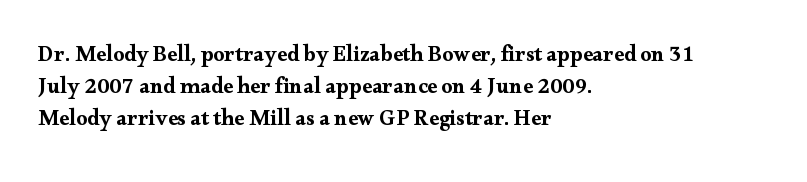
The image shows 22 px text type, upright; set left-aligned, normal line spacing (1.45x), normal letter spacing, not underlined.
